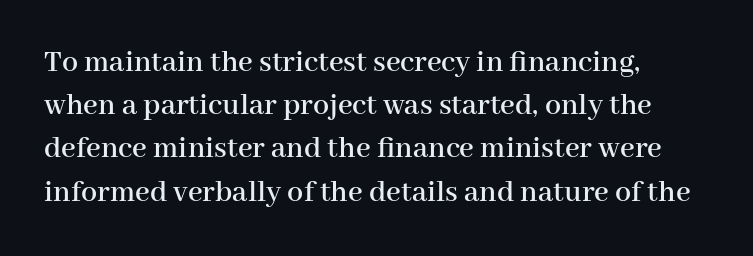
Q: Is the text italic (slanted)? A: No, it is upright.
Q: Is the typeface a serif or a sans-serif typeface? A: Serif.
Q: Is the text underlined? A: No.
Q: How is the paragraph aligned? A: Left-aligned.
Q: Is the spacing between letters normal or unusually wide? A: Normal.
Q: Is the spacing between lines tight, normal or loose? A: Normal.
Q: Width (condensed, normal, or wide)? A: Normal.
Q: Stroke contrast? A: High.
Q: x-height? A: Medium.
Q: Monospaced? A: No.
